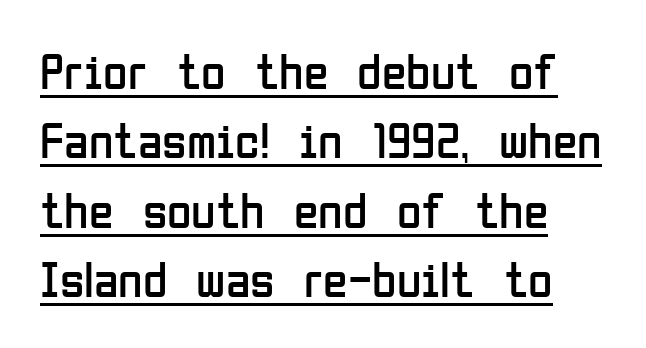
The image shows 50 px regular-weight, condensed sans-serif type, upright; set left-aligned, normal line spacing (1.39x), normal letter spacing, underlined; low stroke contrast and a medium x-height.
